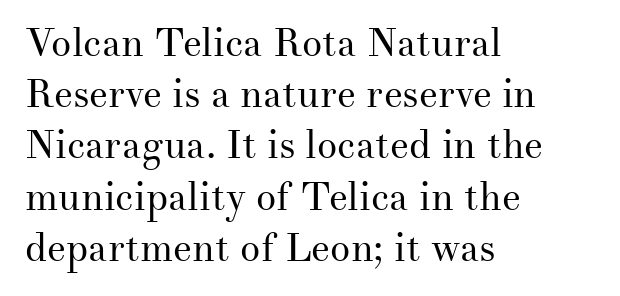
The image shows 40 px regular-weight serif type, upright; set left-aligned, normal line spacing (1.28x), normal letter spacing, not underlined; medium stroke contrast and a small x-height.
